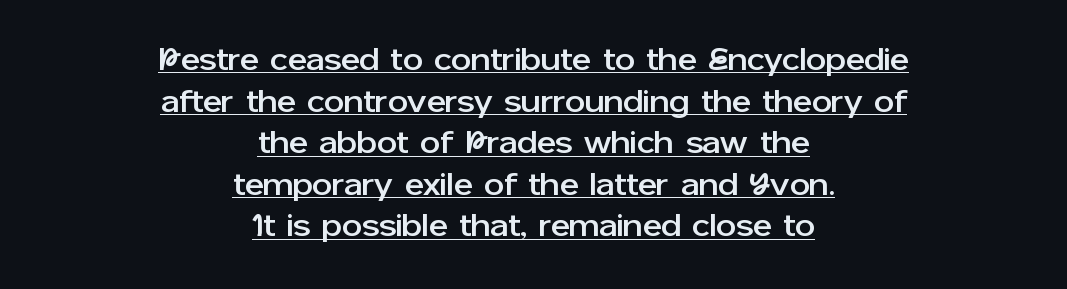
Words appear dense and cohesive because spacing is normal. Check the space under the baseline: a stroke is drawn there. Alignment: centered. Style check: upright. Spacing verdict: proportional, widths tailored to each character. Summary of vertical rhythm: regular, with standard interline spacing.
